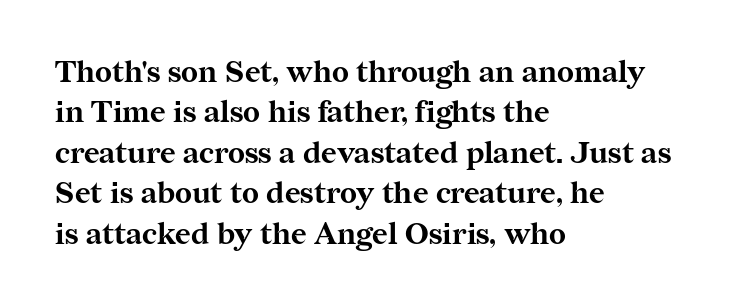
The image shows 30 px bold serif type, upright; set left-aligned, normal line spacing (1.35x), normal letter spacing, not underlined; medium stroke contrast and a medium x-height.
